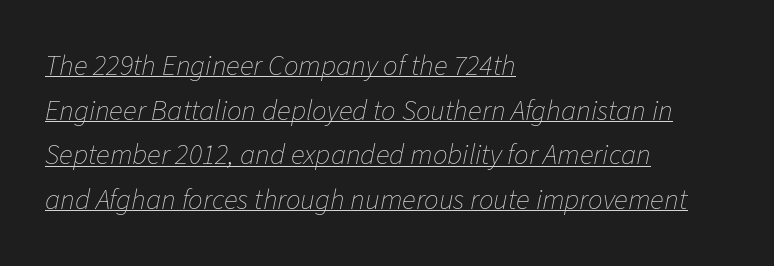
Q: Is the text bold? A: No.
Q: Is the text italic (slanted)? A: Yes, it leans right by about 11 degrees.
Q: Is the text underlined? A: Yes.
Q: How is the paragraph aligned? A: Left-aligned.
Q: Is the spacing between letters normal or unusually wide? A: Normal.
Q: Is the spacing between lines tight, normal or loose? A: Normal.
Q: Width (condensed, normal, or wide)? A: Normal.
Q: Stroke contrast? A: Low.
Q: x-height? A: Medium.
Q: Monospaced? A: No.
